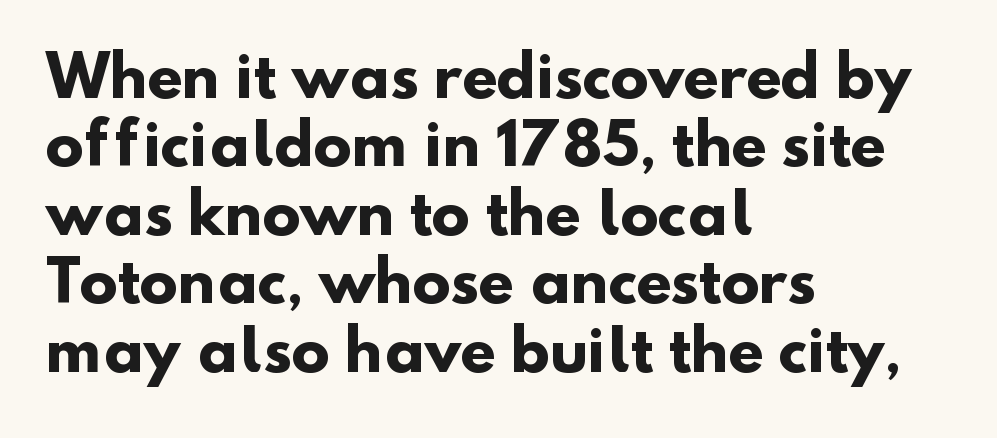
The image shows 57 px heavy sans-serif type; set left-aligned, line spacing 1.2x, normal letter spacing, not underlined; low stroke contrast and a small x-height.
